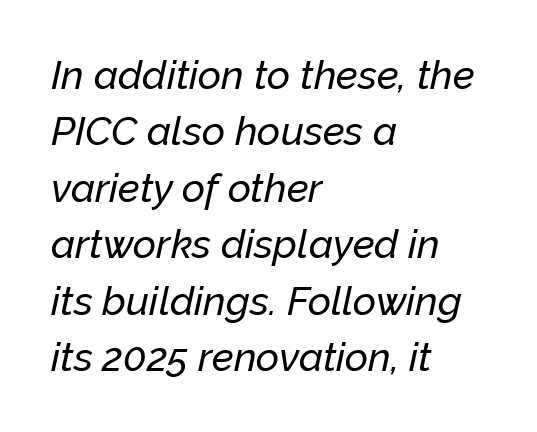
Q: Is the text italic (slanted)? A: Yes, it leans right by about 12 degrees.
Q: Is the text underlined? A: No.
Q: How is the paragraph aligned? A: Left-aligned.
Q: Is the spacing between letters normal or unusually wide? A: Normal.
Q: Is the spacing between lines tight, normal or loose? A: Normal.
Q: Width (condensed, normal, or wide)? A: Normal.
Q: Stroke contrast? A: Low.
Q: x-height? A: Medium.
Q: Monospaced? A: No.
